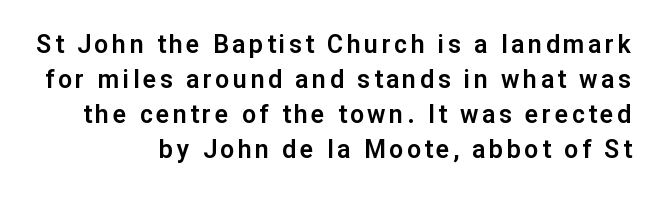
{"italic": "no", "underline": "no", "align": "right", "line_spacing": "normal", "line_spacing_ratio": 1.4, "glyph_px": 25}
